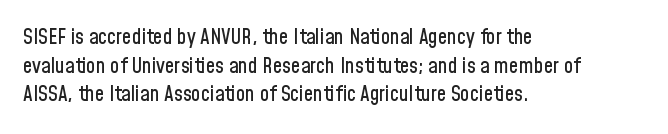
{"italic": "no", "underline": "no", "align": "left", "line_spacing": "normal", "line_spacing_ratio": 1.36, "letter_spacing": "normal", "letter_spacing_em": 0.0, "glyph_px": 21}
